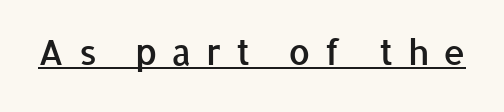
Glance below the letters and you will spot a drawn line. Honestly, the letter spacing is so wide it's the main thing you notice. These lines are rendered in a variable-pitch font. Check where the strokes stop: nothing finishes them off — pure sans. This is the regular roman posture of the typeface. A semibold gives these letters moderate extra thickness, short of bold.
